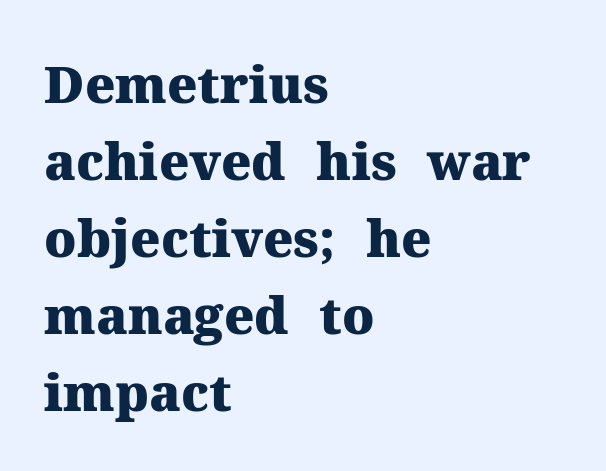
{"serif": "yes", "italic": "no", "bold": "yes", "weight": "heavy", "width": "normal", "stroke_contrast": "medium", "x_height": "medium", "monospaced": "no", "underline": "no", "align": "left", "line_spacing": "normal", "line_spacing_ratio": 1.51, "letter_spacing": "normal", "letter_spacing_em": 0.0, "glyph_px": 51}
